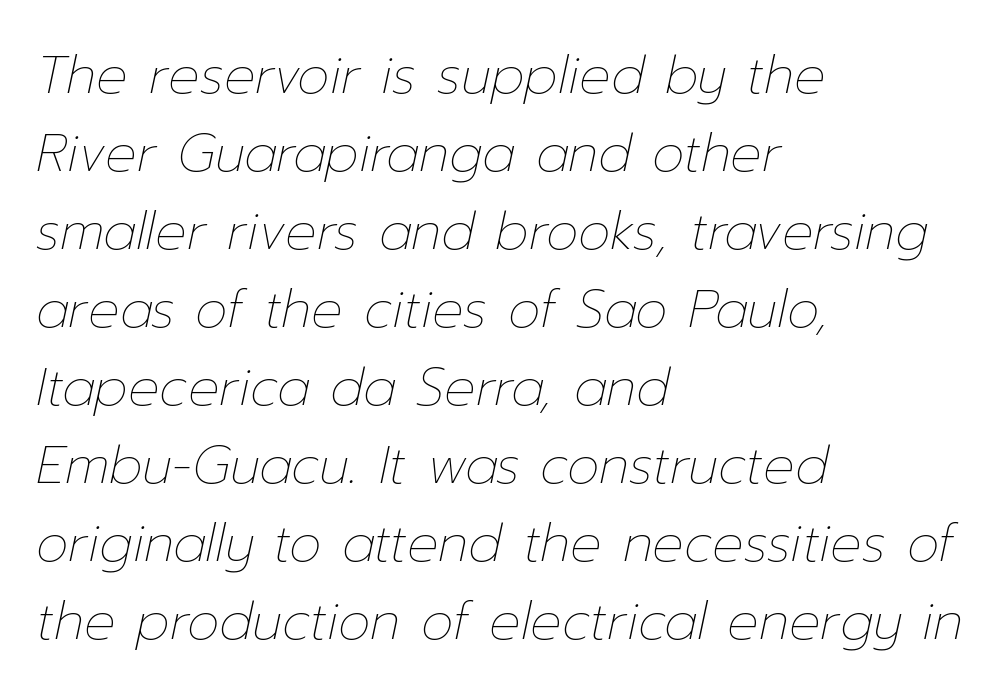
The image shows 52 px thin type, italic (leaning right); set left-aligned, normal line spacing (1.5x), normal letter spacing, not underlined; low stroke contrast and a medium x-height.
